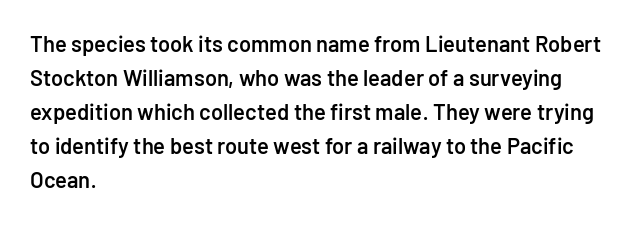
The image shows 22 px text type, upright; set left-aligned, normal line spacing (1.55x), normal letter spacing, not underlined.
